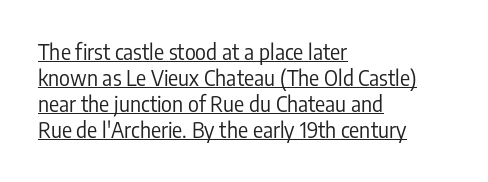
The image shows 21 px text type, upright; set left-aligned, line spacing 1.24x, normal letter spacing, underlined.
